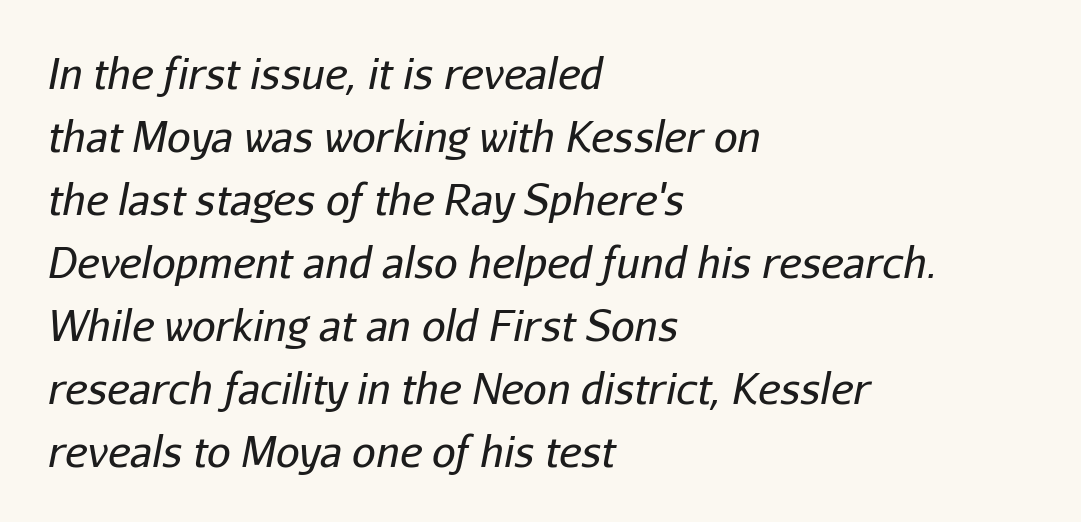
{"italic": "yes", "lean": "right", "slant_degrees": 11, "bold": "no", "weight": "regular", "width": "normal", "stroke_contrast": "low", "x_height": "medium", "monospaced": "no", "underline": "no", "align": "left", "line_spacing": "normal", "line_spacing_ratio": 1.5, "letter_spacing": "normal", "letter_spacing_em": 0.0, "glyph_px": 42}
